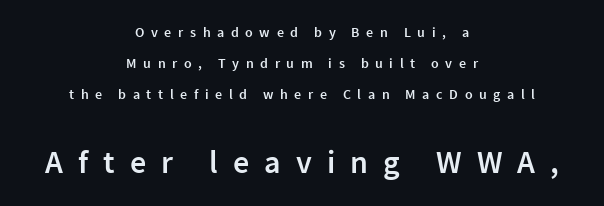
The image shows 32 px semibold sans-serif type, upright; set centered, loose line spacing (2.21x), unusually wide letter spacing (+0.47 em), not underlined; the second (bottom) block is 2.29x larger; low stroke contrast and a medium x-height.
